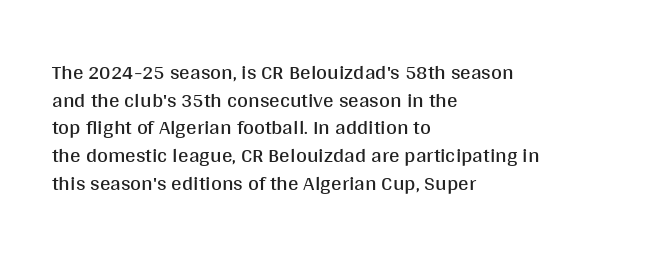
The image shows 21 px text type, upright; set left-aligned, normal line spacing (1.32x), normal letter spacing, not underlined.
